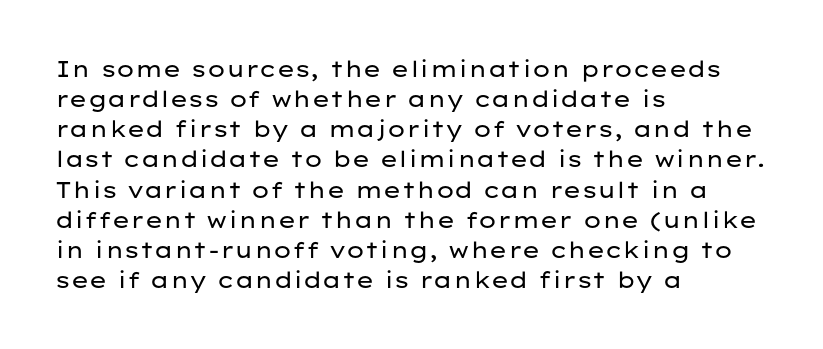
The image shows 22 px text type, upright; set left-aligned, normal line spacing (1.37x), normal letter spacing, not underlined.
